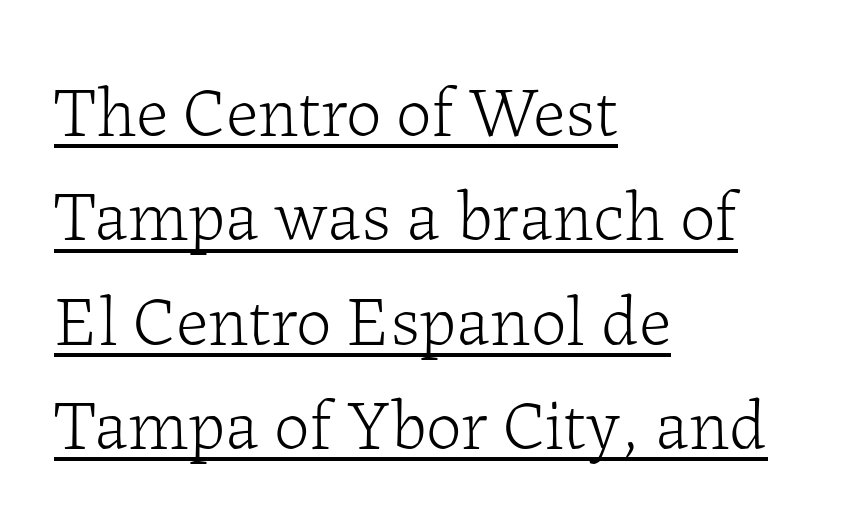
Q: Is the text bold? A: No.
Q: Is the text italic (slanted)? A: No, it is upright.
Q: Is the typeface a serif or a sans-serif typeface? A: Serif.
Q: Is the text underlined? A: Yes.
Q: How is the paragraph aligned? A: Left-aligned.
Q: Is the spacing between letters normal or unusually wide? A: Normal.
Q: Is the spacing between lines tight, normal or loose? A: Normal.
Q: Width (condensed, normal, or wide)? A: Normal.
Q: Stroke contrast? A: Low.
Q: x-height? A: Medium.
Q: Monospaced? A: No.
